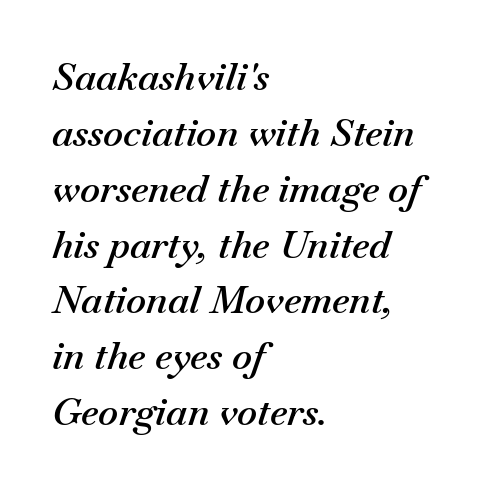
The image shows 38 px semibold type, italic (leaning right); set left-aligned, normal line spacing (1.47x), normal letter spacing, not underlined; medium stroke contrast and a small x-height.
